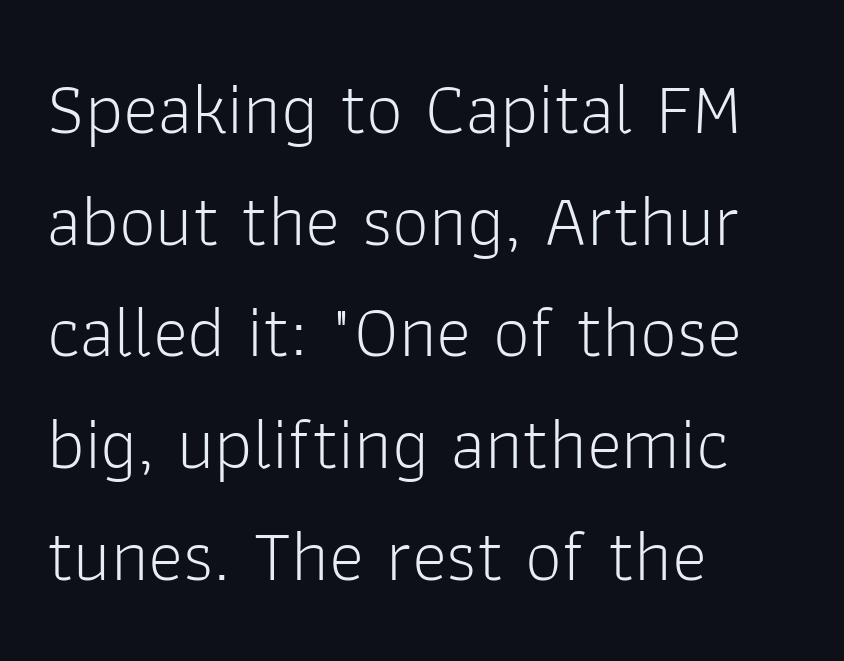
Clear beneath every line of the passage. The ragged edge is on the right, which tells us the setting is flush left. The strokes are not fattened; the text isn't bold. Looks like regular typesetting: each glyph gets only the width it needs.
